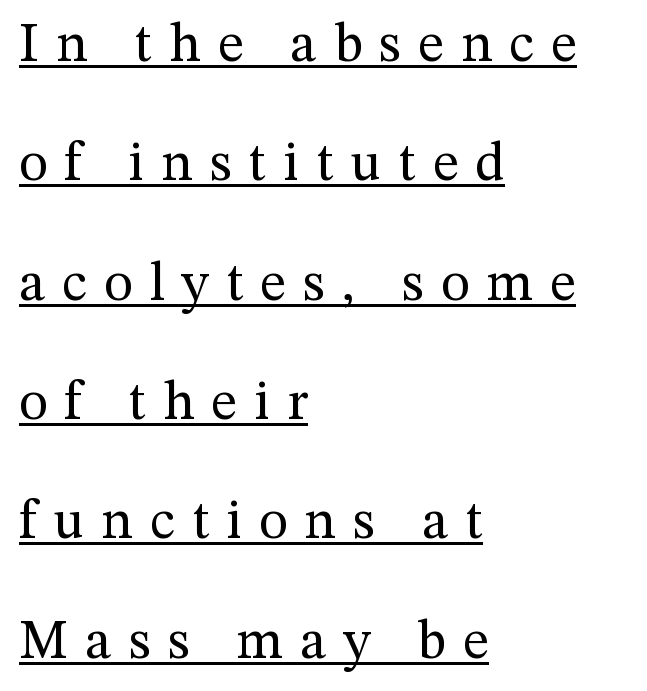
You can see a thin bar hugging the bottom of the glyphs. Compared with a typical body face, this is equally light or lighter still. The face used here is rendered with a markedly widened letterfit. Posture: straight, roman, zero tilt. Typographically, this falls in the serif category. Horizontal alignment here is leftward, the default for most running prose.
